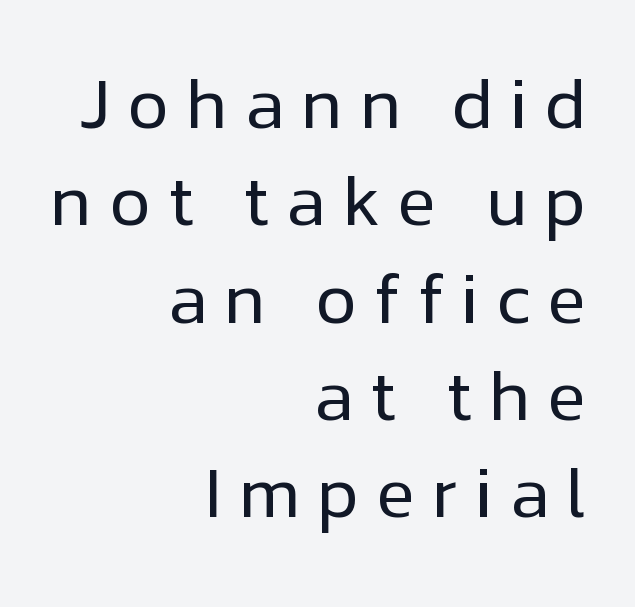
The image shows 71 px regular-weight sans-serif type, upright; set right-aligned, normal line spacing (1.37x), unusually wide letter spacing (+0.24 em), not underlined; low stroke contrast and a medium x-height.
